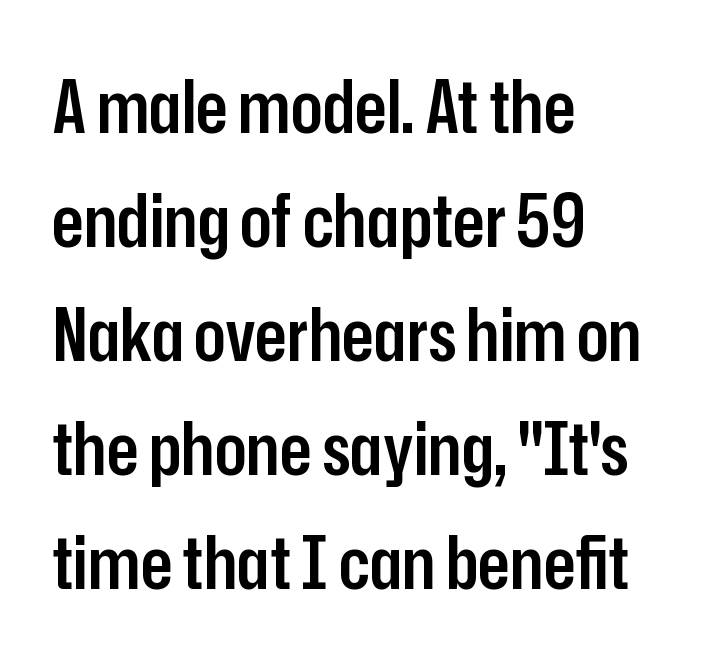
{"serif": "no", "italic": "no", "bold": "semi", "weight": "semibold", "width": "condensed", "stroke_contrast": "low", "x_height": "medium", "monospaced": "no", "underline": "no", "align": "left", "line_spacing": "normal", "line_spacing_ratio": 1.54, "letter_spacing": "normal", "letter_spacing_em": 0.0, "glyph_px": 74}
